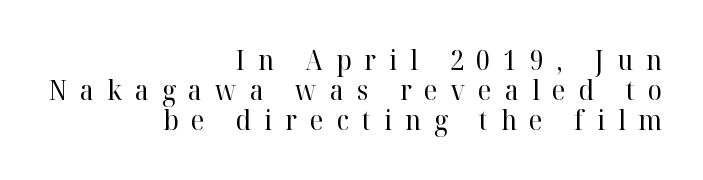
Q: Is the text bold? A: No.
Q: Is the text italic (slanted)? A: No, it is upright.
Q: Is the text underlined? A: No.
Q: How is the paragraph aligned? A: Right-aligned.
Q: Is the spacing between letters normal or unusually wide? A: Unusually wide.
Q: Is the spacing between lines tight, normal or loose? A: Tight.
